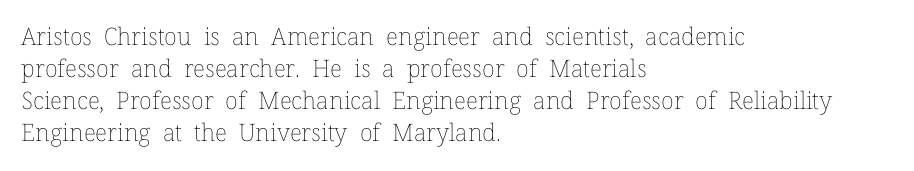
The image shows 24 px text type, upright; set left-aligned, normal line spacing (1.34x), normal letter spacing, not underlined.
